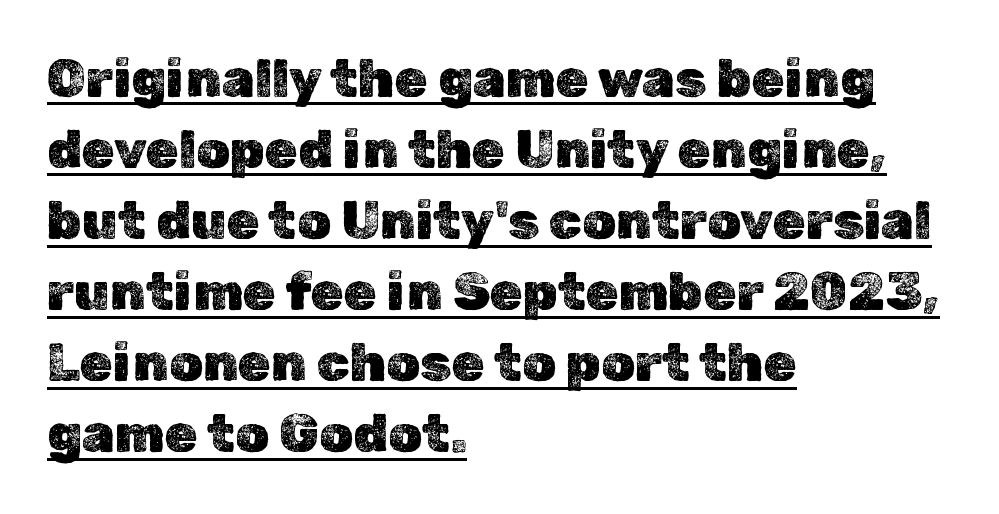
The image shows 53 px text type, upright; set left-aligned, normal line spacing (1.34x), normal letter spacing, underlined; a medium x-height.
